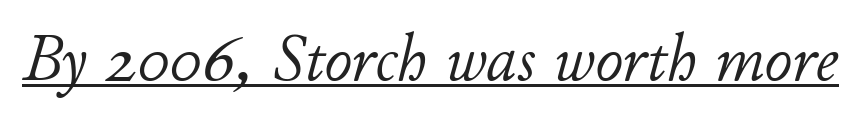
Every word sits above its own underline. The font sits on the lighter half of the weight spectrum, regular included. The face used here is proportionally spaced, like ordinary book or web type. Students, note that the glyphs here touch the page at normal intervals.
